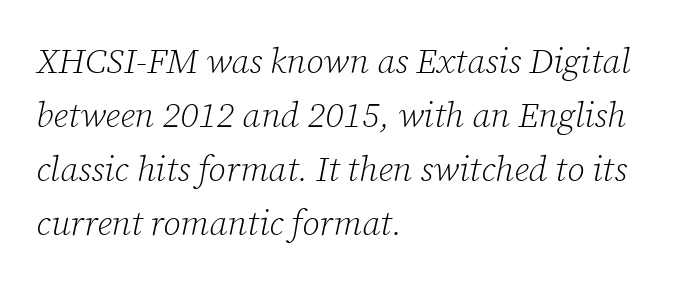
Q: Is the text bold? A: No.
Q: Is the text italic (slanted)? A: Yes, it leans right by about 12 degrees.
Q: Is the typeface a serif or a sans-serif typeface? A: Serif.
Q: Is the text underlined? A: No.
Q: How is the paragraph aligned? A: Left-aligned.
Q: Is the spacing between letters normal or unusually wide? A: Normal.
Q: Is the spacing between lines tight, normal or loose? A: Normal.
Q: Width (condensed, normal, or wide)? A: Normal.
Q: Stroke contrast? A: Low.
Q: x-height? A: Medium.
Q: Monospaced? A: No.
